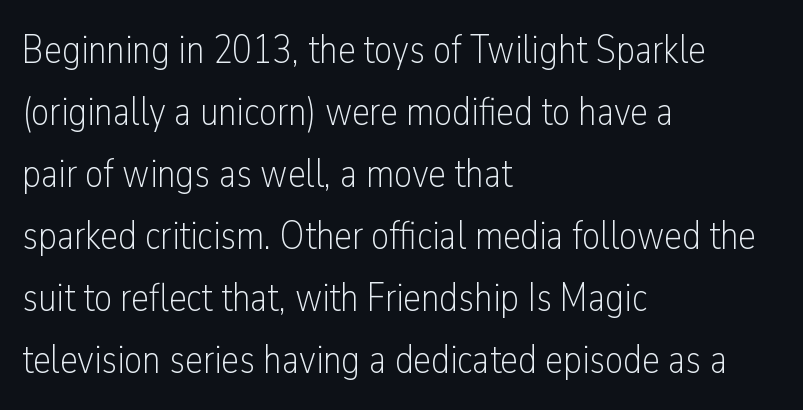
{"serif": "no", "italic": "no", "bold": "no", "weight": "light", "width": "condensed", "stroke_contrast": "low", "x_height": "medium", "monospaced": "no", "underline": "no", "align": "left", "line_spacing": "normal", "line_spacing_ratio": 1.55, "letter_spacing": "normal", "letter_spacing_em": 0.0, "glyph_px": 40}
